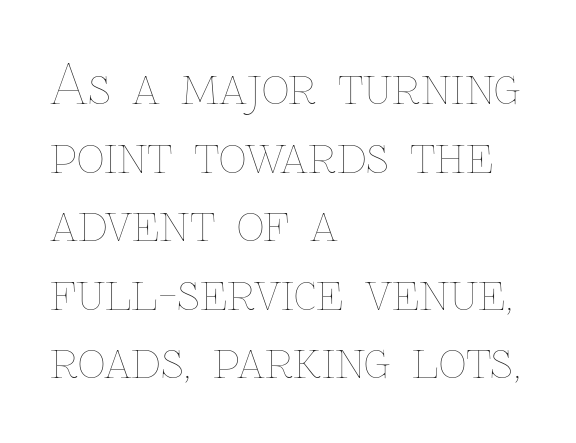
{"italic": "no", "bold": "no", "weight": "thin", "width": "normal", "stroke_contrast": "low", "x_height": "medium", "monospaced": "no", "underline": "no", "align": "left", "line_spacing": "normal", "line_spacing_ratio": 1.27, "letter_spacing": "normal", "letter_spacing_em": 0.0, "glyph_px": 54}
